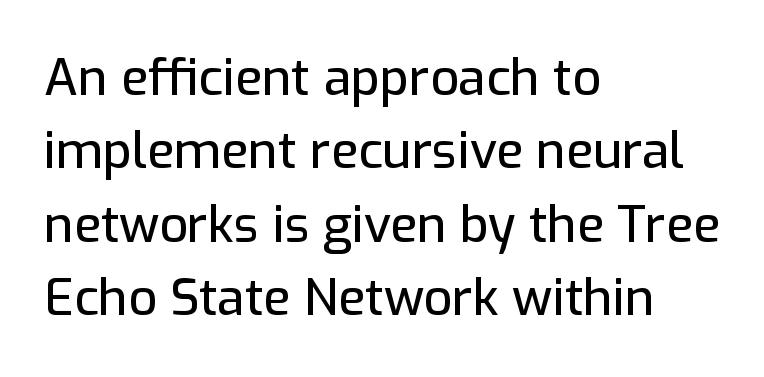
Q: Is the text italic (slanted)? A: No, it is upright.
Q: Is the typeface a serif or a sans-serif typeface? A: Sans-serif.
Q: Is the text underlined? A: No.
Q: How is the paragraph aligned? A: Left-aligned.
Q: Is the spacing between letters normal or unusually wide? A: Normal.
Q: Is the spacing between lines tight, normal or loose? A: Normal.
Q: Width (condensed, normal, or wide)? A: Normal.
Q: Stroke contrast? A: Low.
Q: x-height? A: Medium.
Q: Monospaced? A: No.
